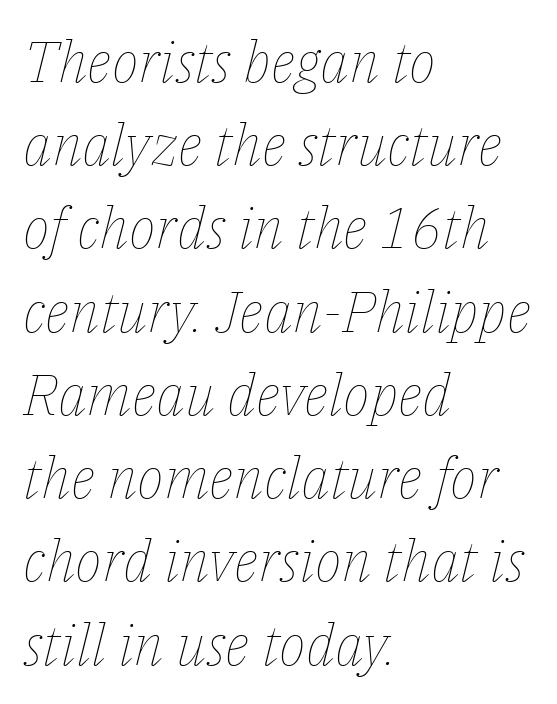
The image shows 57 px thin type, italic (leaning right); set left-aligned, normal line spacing (1.46x), normal letter spacing, not underlined; low stroke contrast and a medium x-height.
